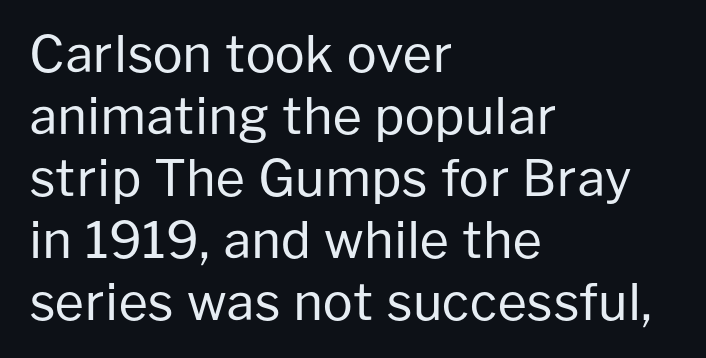
{"serif": "no", "italic": "no", "bold": "no", "weight": "regular", "width": "normal", "stroke_contrast": "low", "x_height": "medium", "monospaced": "no", "underline": "no", "align": "left", "line_spacing_ratio": 1.24, "letter_spacing": "normal", "letter_spacing_em": 0.0, "glyph_px": 50}
